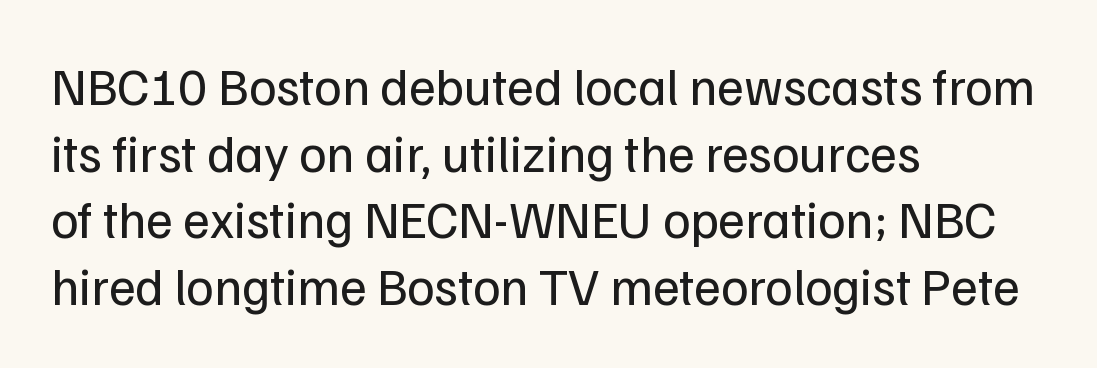
Q: Is the text bold? A: No.
Q: Is the text italic (slanted)? A: No, it is upright.
Q: Is the typeface a serif or a sans-serif typeface? A: Sans-serif.
Q: Is the text underlined? A: No.
Q: How is the paragraph aligned? A: Left-aligned.
Q: Is the spacing between letters normal or unusually wide? A: Normal.
Q: Is the spacing between lines tight, normal or loose? A: Normal.
Q: Width (condensed, normal, or wide)? A: Normal.
Q: Stroke contrast? A: Low.
Q: x-height? A: Medium.
Q: Monospaced? A: No.
